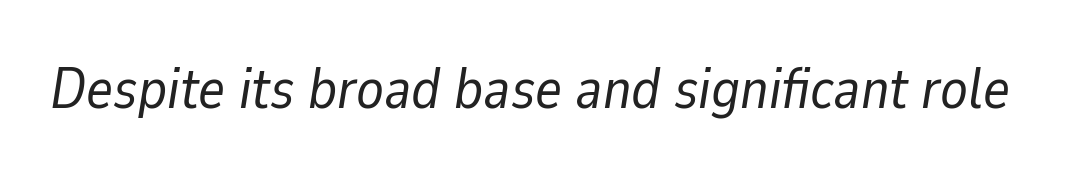
Q: Is the text bold? A: No.
Q: Is the text italic (slanted)? A: Yes, it leans right by about 9 degrees.
Q: Is the text underlined? A: No.
Q: Is the spacing between letters normal or unusually wide? A: Normal.
Q: Width (condensed, normal, or wide)? A: Normal.
Q: Stroke contrast? A: Low.
Q: x-height? A: Medium.
Q: Monospaced? A: No.
